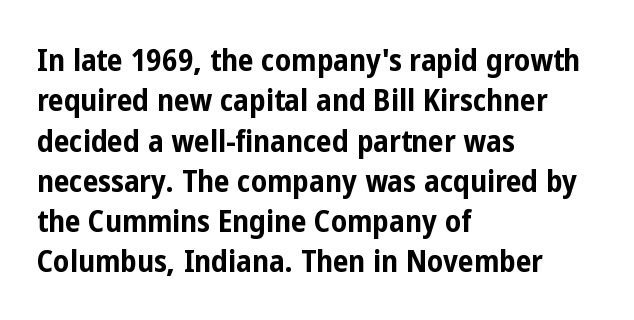
The gap between lines stays unmarked. A typesetter would mark this as roman, not italic. Thick stems and heavy bowls — unmistakably bold. Looks like regular typesetting: each glyph gets only the width it needs.
